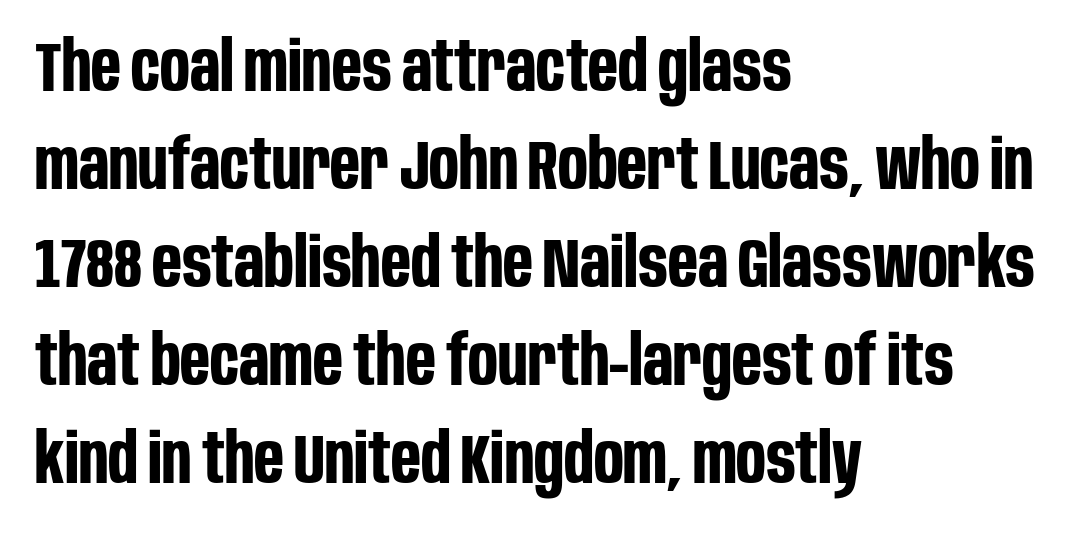
Q: Is the text bold? A: Yes.
Q: Is the text italic (slanted)? A: No, it is upright.
Q: Is the typeface a serif or a sans-serif typeface? A: Sans-serif.
Q: Is the text underlined? A: No.
Q: How is the paragraph aligned? A: Left-aligned.
Q: Is the spacing between letters normal or unusually wide? A: Normal.
Q: Is the spacing between lines tight, normal or loose? A: Normal.
Q: Width (condensed, normal, or wide)? A: Condensed.
Q: Stroke contrast? A: Low.
Q: x-height? A: Large.
Q: Monospaced? A: No.
